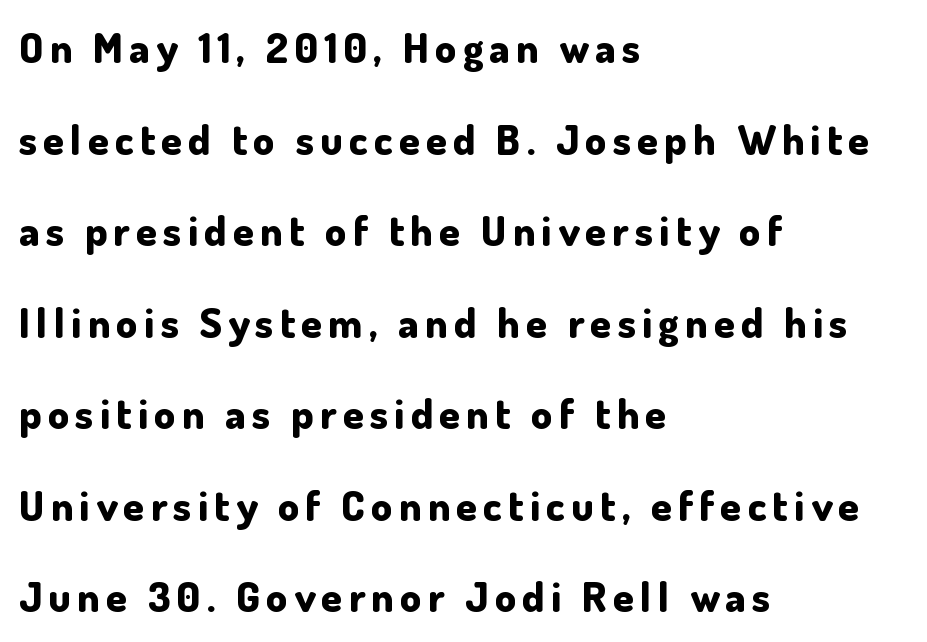
The image shows 42 px bold sans-serif type, upright; set left-aligned, loose line spacing (2.18x), not underlined; low stroke contrast and a small x-height.
